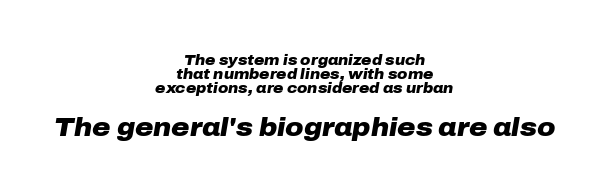
{"italic": "yes", "lean": "right", "slant_degrees": 10, "bold": "yes", "underline": "no", "align": "center", "line_spacing": "tight", "line_spacing_ratio": 0.99, "letter_spacing": "normal", "letter_spacing_em": 0.0, "larger_block": "second", "size_ratio": 1.79, "glyph_px": 25}
